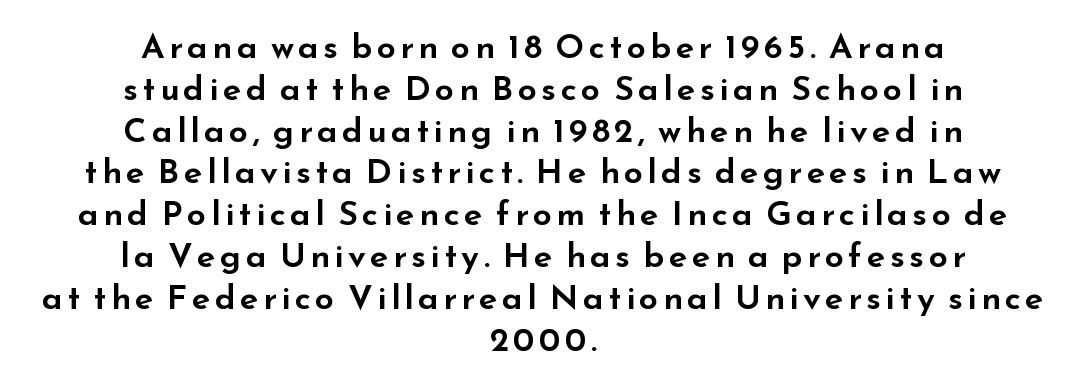
Note the varied advance widths — an 'i' is clearly narrower than an 'm'. Examine the stroke ends and you'll find no serifs. No italicization has been applied; the sample stays upright. A centered setting, common on invitations and titles, is used for this passage. Decoration check: the copy has no underline.
